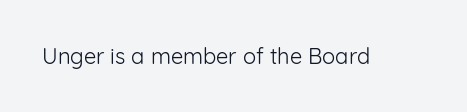
The space directly below the letters is spotless. Quick note: not italic, upright. The line texture is even and compact thanks to regular tracking. These glyphs show unthickened strokes, regular width or finer.
